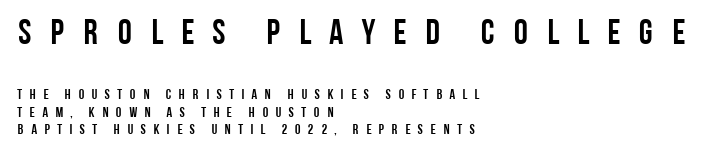
Notice how the stems are strictly vertical — no italics here. The first block has been scaled up relative to the second. The line texture is sparse and dotted thanks to wide tracking. Descenders are the only things crossing below the line.
